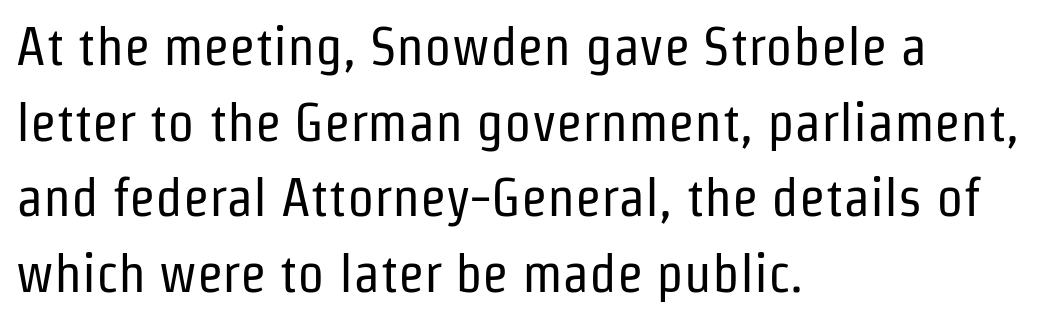
Q: Is the text bold? A: No.
Q: Is the text italic (slanted)? A: No, it is upright.
Q: Is the typeface a serif or a sans-serif typeface? A: Sans-serif.
Q: Is the text underlined? A: No.
Q: How is the paragraph aligned? A: Left-aligned.
Q: Is the spacing between letters normal or unusually wide? A: Normal.
Q: Is the spacing between lines tight, normal or loose? A: Normal.
Q: Width (condensed, normal, or wide)? A: Condensed.
Q: Stroke contrast? A: Low.
Q: x-height? A: Medium.
Q: Monospaced? A: No.
